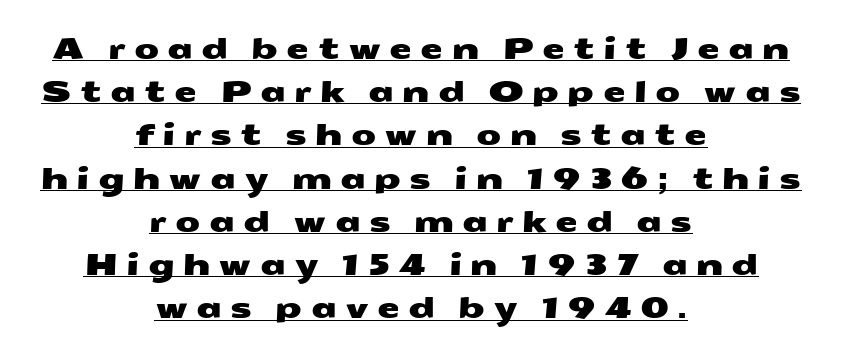
Q: Is the typeface a serif or a sans-serif typeface? A: Sans-serif.
Q: Is the text underlined? A: Yes.
Q: How is the paragraph aligned? A: Centered.
Q: Is the spacing between letters normal or unusually wide? A: Unusually wide.
Q: Is the spacing between lines tight, normal or loose? A: Normal.
Q: Width (condensed, normal, or wide)? A: Wide.
Q: Stroke contrast? A: Medium.
Q: x-height? A: Medium.
Q: Monospaced? A: No.
